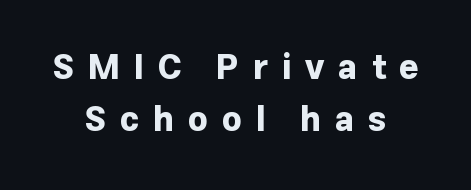
The image shows 34 px bold sans-serif type, upright; set centered, normal line spacing (1.52x), unusually wide letter spacing (+0.4 em), not underlined; low stroke contrast and a medium x-height.
